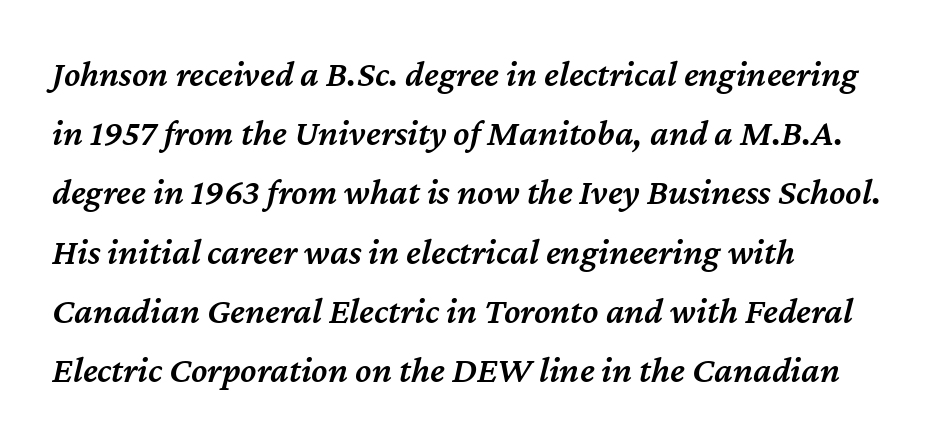
The image shows 37 px semibold type, italic (leaning right); set left-aligned, normal line spacing (1.6x), normal letter spacing, not underlined; medium stroke contrast and a medium x-height.
